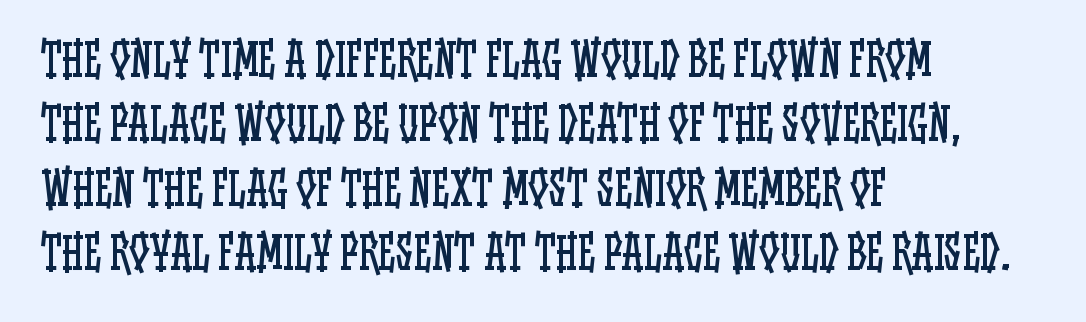
{"italic": "no", "bold": "no", "weight": "regular", "width": "condensed", "stroke_contrast": "low", "x_height": "large", "monospaced": "no", "underline": "no", "align": "left", "line_spacing": "normal", "line_spacing_ratio": 1.43, "letter_spacing": "normal", "letter_spacing_em": 0.0, "glyph_px": 45}
